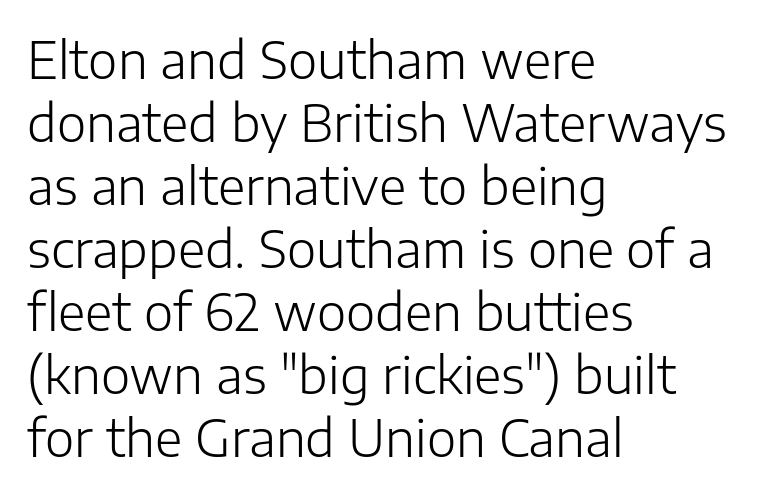
Weight: not bold — regular or lighter. The passage shown is typeset with a sans-serif family. Reading down the column, the eye jumps a familiar distance to each next line. Underline: absent. The typesetter chose a ragged-right arrangement here. These lines are rendered in a variable-pitch font.
